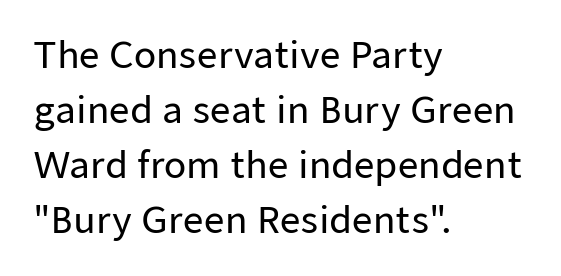
The image shows 36 px sans-serif type, upright; set left-aligned, normal line spacing (1.53x), normal letter spacing, not underlined; low stroke contrast and a medium x-height.
